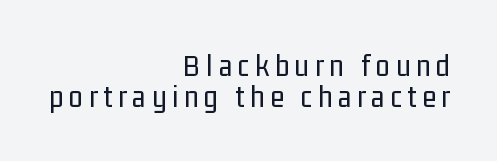
Caption: face not bold, strokes unweighted. The letters stand straight up with perfectly vertical stems. Line ends are locked; line starts wander. The rendering uses natural spacing where letterforms have individual widths. Has an underline been added? It has not.
